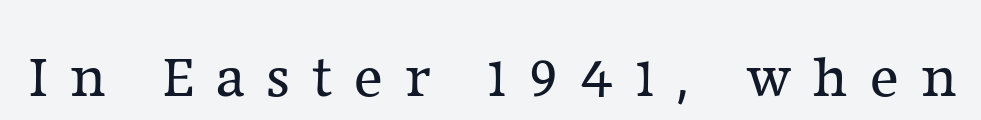
A serif font was chosen for this passage. The gap between lines stays unmarked. Nothing heavy about these letters — not bold at all. Note the varied advance widths — an 'i' is clearly narrower than an 'm'.
